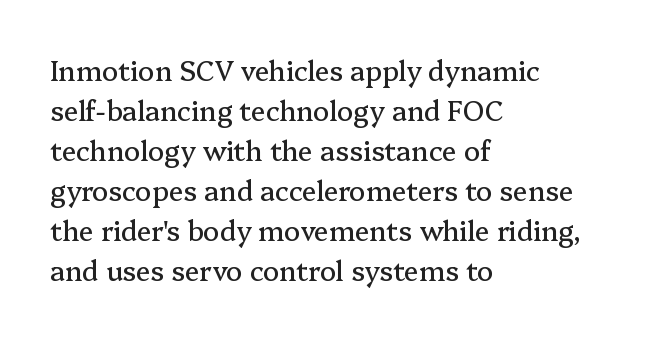
Q: Is the text italic (slanted)? A: No, it is upright.
Q: Is the text underlined? A: No.
Q: How is the paragraph aligned? A: Left-aligned.
Q: Is the spacing between letters normal or unusually wide? A: Normal.
Q: Is the spacing between lines tight, normal or loose? A: Normal.
